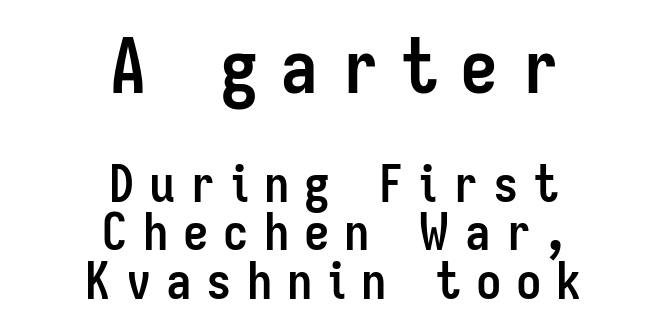
You can tell it's not italic because the verticals are truly vertical. Layout note: lines centered. Baseline-to-baseline distance is barely more than the letter height. These lines are rendered in a variable-pitch font.
